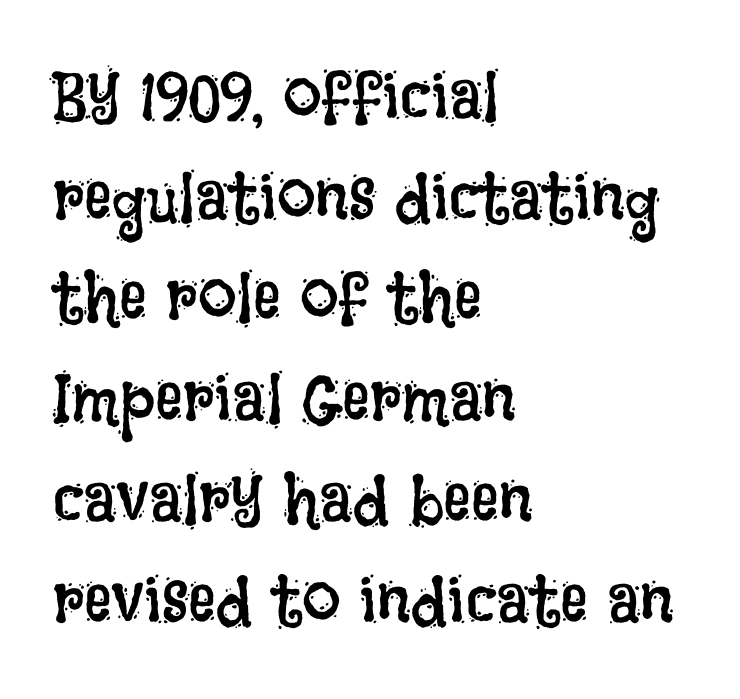
A clean baseline with only descenders dipping below it. The typography opts for an upright posture over an oblique one. Which margin do the lines hug? The left one — the right edge is uneven. No letter is thick-stroked: the sample isn't bold. Quick note: interline space is typical. Characters follow at the spacing the type designer built in.
